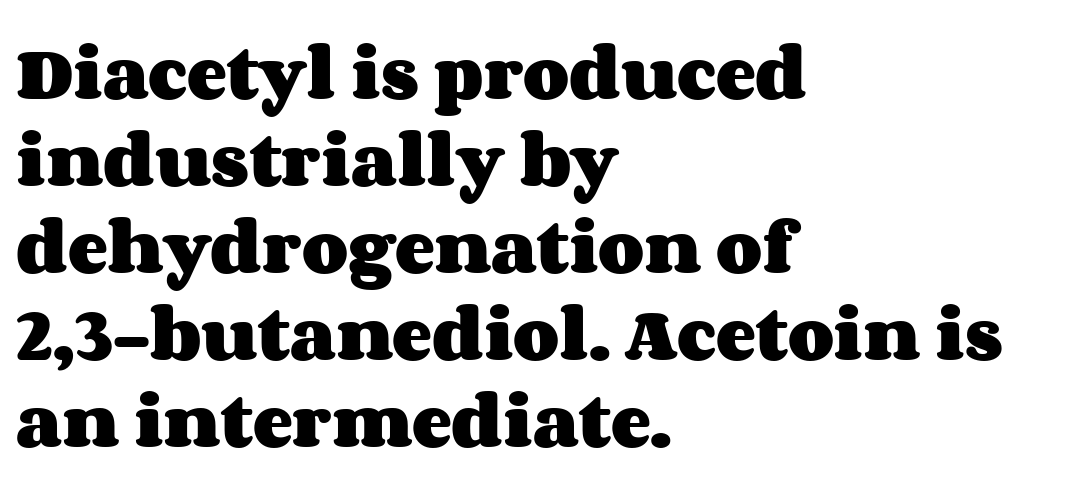
{"italic": "no", "bold": "yes", "weight": "heavy", "width": "wide", "stroke_contrast": "medium", "x_height": "large", "monospaced": "no", "underline": "no", "align": "left", "line_spacing": "normal", "line_spacing_ratio": 1.45, "letter_spacing": "normal", "letter_spacing_em": 0.0, "glyph_px": 60}
